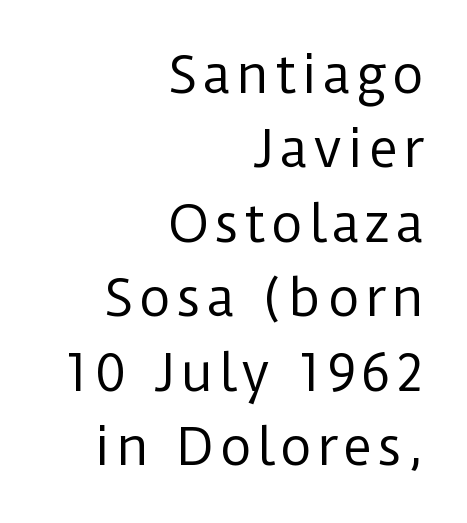
The letters stand straight up with perfectly vertical stems. This block has exactly the height ordinary leading produces. The typesetting does not lean heavy: it is not bold. Descenders hang freely into open space. I'd call this a sans setting — the letters go barefoot. Layout note: lines flush right.
